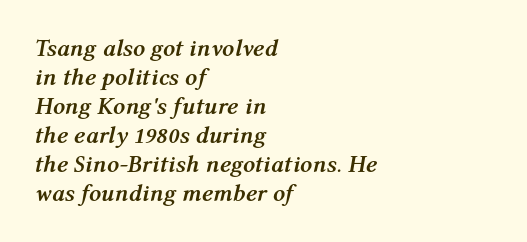
There is no visible air inserted between adjacent glyphs. Teacher's note: observe the even left margin — that is flush-left alignment. Is the type slanted? Yes — the strokes lean at a clear angle. Caption: bold face, heavy strokes.
